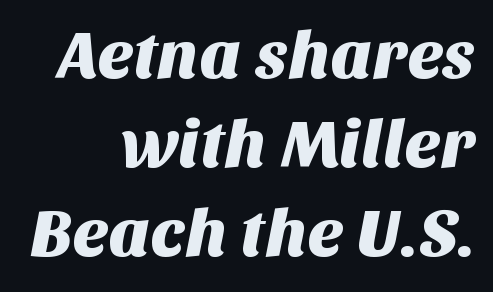
Look at the bottom of the vertical strokes: they stop flat, with no serifs. Clear beneath every line of the passage. Right-aligned paragraph, ragged on the left. This block has exactly the height ordinary leading produces.
